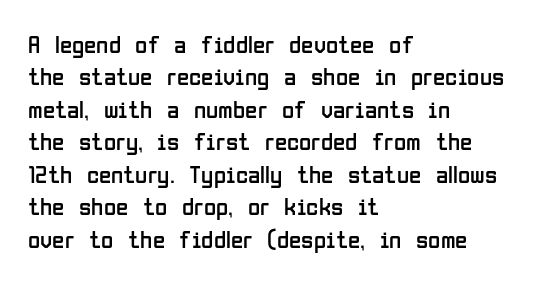
{"italic": "no", "bold": "no", "underline": "no", "align": "left", "line_spacing": "normal", "line_spacing_ratio": 1.3, "letter_spacing": "normal", "letter_spacing_em": 0.0, "glyph_px": 25}
